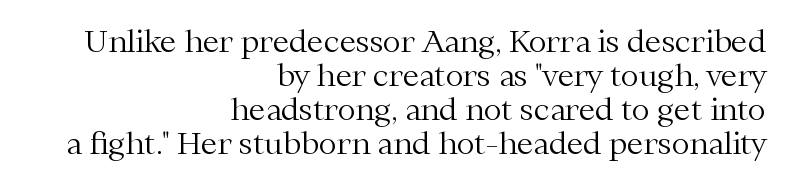
The image shows 30 px light serif type, upright; set right-aligned, tight line spacing (1.13x), normal letter spacing, not underlined; medium stroke contrast and a medium x-height.
